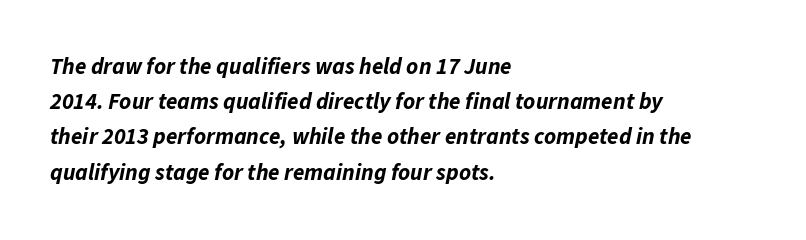
The rendering keeps characters at their native spacing. Emphasis by weight is at full strength: bold. The space directly below the letters is spotless. Each new line begins a customary step beneath the previous one.
